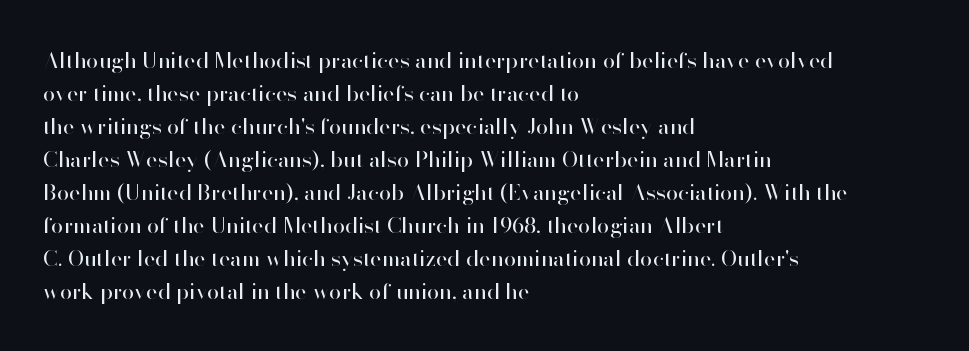
Q: Is the text bold? A: No.
Q: Is the text italic (slanted)? A: No, it is upright.
Q: Is the text underlined? A: No.
Q: How is the paragraph aligned? A: Left-aligned.
Q: Is the spacing between letters normal or unusually wide? A: Normal.
Q: Is the spacing between lines tight, normal or loose? A: Normal.
